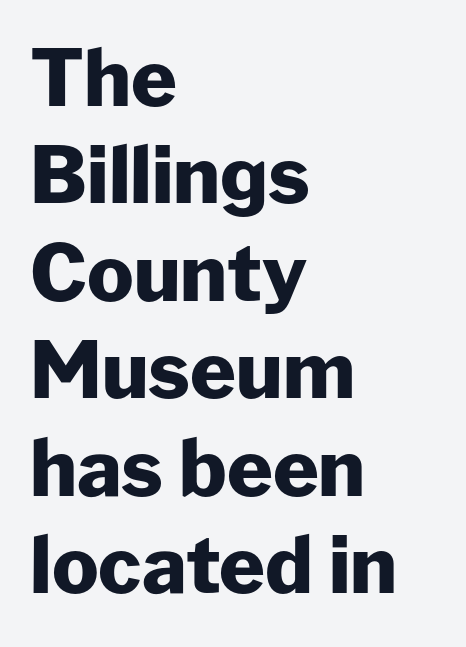
The image shows 78 px heavy sans-serif type, upright; set left-aligned, normal line spacing (1.25x), normal letter spacing, not underlined; low stroke contrast and a medium x-height.
